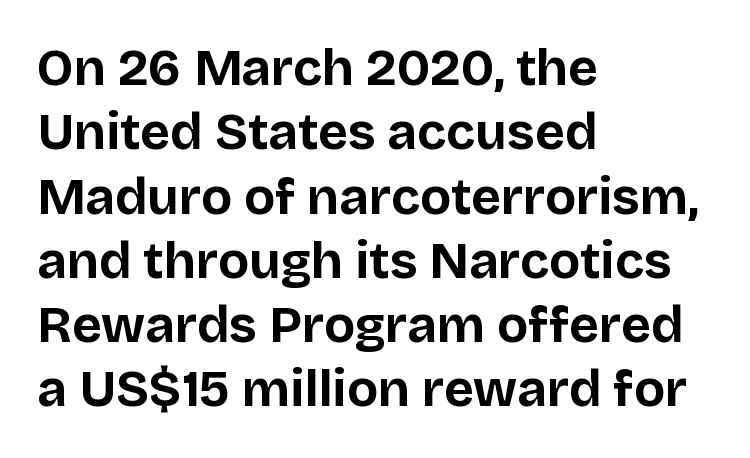
Q: Is the text bold? A: Yes.
Q: Is the text italic (slanted)? A: No, it is upright.
Q: Is the typeface a serif or a sans-serif typeface? A: Sans-serif.
Q: Is the text underlined? A: No.
Q: How is the paragraph aligned? A: Left-aligned.
Q: Is the spacing between letters normal or unusually wide? A: Normal.
Q: Is the spacing between lines tight, normal or loose? A: Normal.
Q: Width (condensed, normal, or wide)? A: Normal.
Q: Stroke contrast? A: Low.
Q: x-height? A: Large.
Q: Monospaced? A: No.
